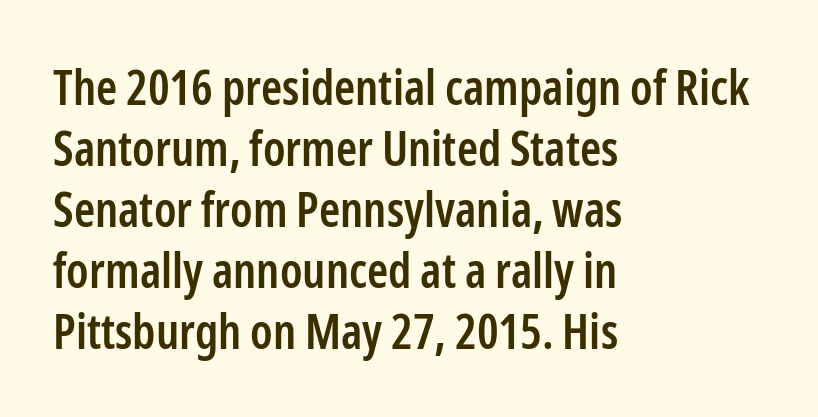
Descenders are the only things crossing below the line. The sample has been set in demibold, a notch under bold. Spacing verdict: proportional, widths tailored to each character. This rendering leaves character spacing at its baseline value. Upright lettering throughout.
